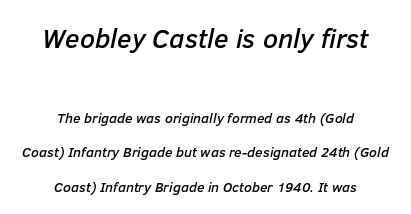
{"italic": "yes", "lean": "right", "slant_degrees": 12, "underline": "no", "align": "center", "line_spacing": "loose", "line_spacing_ratio": 2.48, "letter_spacing": "normal", "letter_spacing_em": 0.0, "larger_block": "first", "size_ratio": 1.93, "glyph_px": 27}
